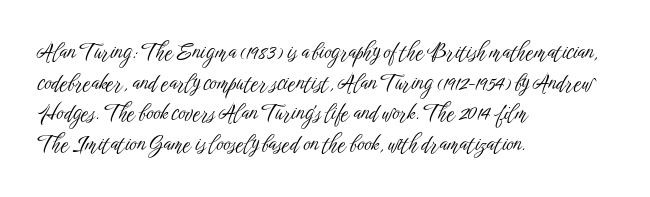
{"bold": "no", "underline": "no", "align": "left", "line_spacing": "normal", "line_spacing_ratio": 1.39, "letter_spacing": "normal", "letter_spacing_em": 0.0, "glyph_px": 22}
